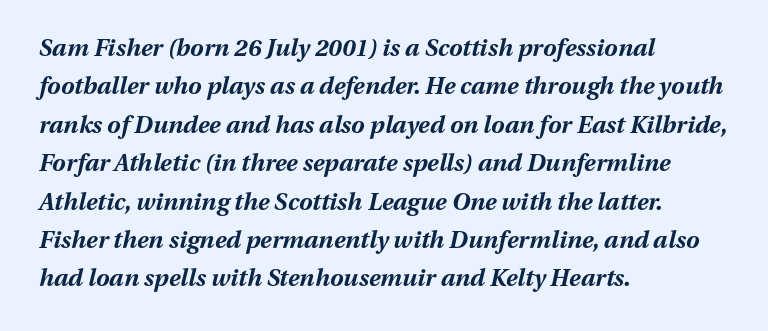
The image shows 24 px bold type, italic (leaning right); set left-aligned, normal line spacing (1.6x), normal letter spacing, not underlined.
